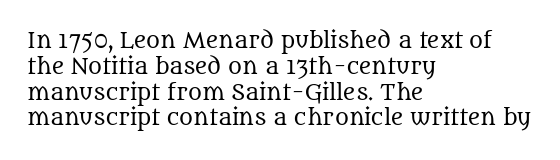
Q: Is the text bold? A: No.
Q: Is the text italic (slanted)? A: No, it is upright.
Q: Is the text underlined? A: No.
Q: How is the paragraph aligned? A: Left-aligned.
Q: Is the spacing between letters normal or unusually wide? A: Normal.
